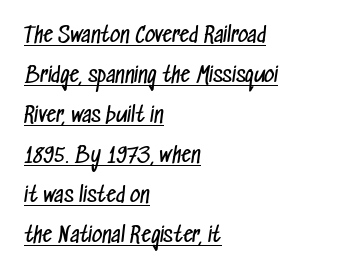
{"bold": "no", "underline": "yes", "align": "left", "line_spacing": "loose", "line_spacing_ratio": 2.0, "letter_spacing": "normal", "letter_spacing_em": 0.0, "glyph_px": 20}
